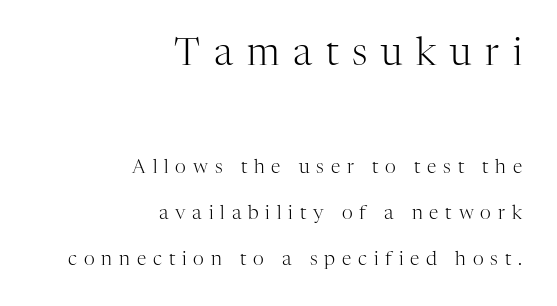
The type family on display is of the serif kind. Unbolded letterforms with no extra heft. A typesetter would call this proportional, since set widths differ per character. Compare the two chunks: the upper has the greater cap height. Vertical spacing — loose. Is there any slant? The stems are plumb.
